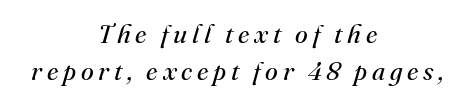
The image shows 26 px text type, italic (leaning right); set centered, normal line spacing (1.43x), not underlined.
